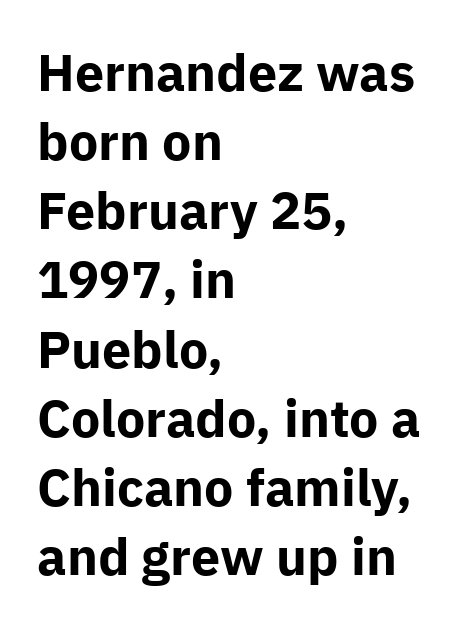
{"serif": "no", "italic": "no", "bold": "yes", "weight": "bold", "width": "normal", "stroke_contrast": "low", "x_height": "medium", "monospaced": "no", "underline": "no", "align": "left", "line_spacing": "normal", "line_spacing_ratio": 1.33, "letter_spacing": "normal", "letter_spacing_em": 0.0, "glyph_px": 52}
